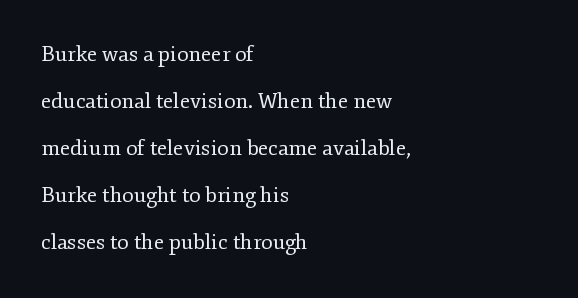
The image shows 21 px text type, upright; set left-aligned, loose line spacing (2.24x), normal letter spacing, not underlined.
